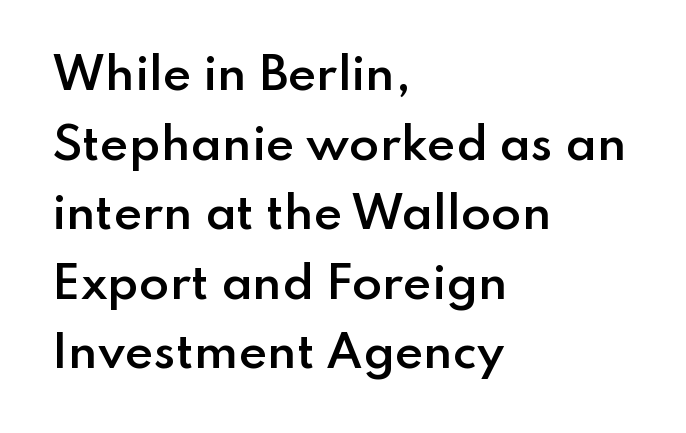
The image shows 44 px semibold sans-serif type, upright; set left-aligned, normal line spacing (1.58x), normal letter spacing, not underlined; low stroke contrast and a small x-height.
